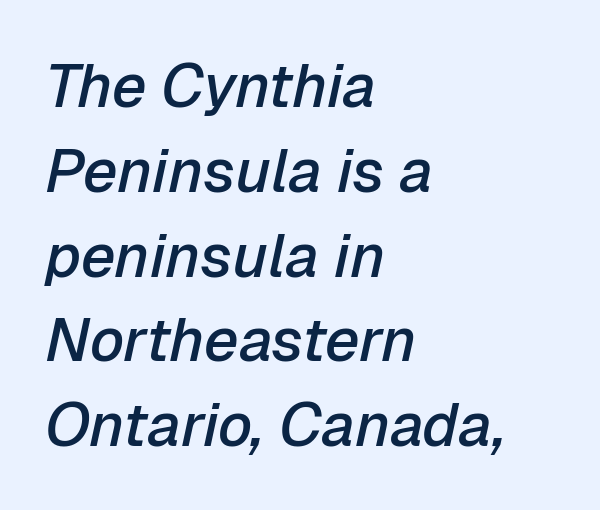
The image shows 61 px semibold type, italic (leaning right); set left-aligned, normal line spacing (1.39x), normal letter spacing, not underlined; low stroke contrast and a medium x-height.
